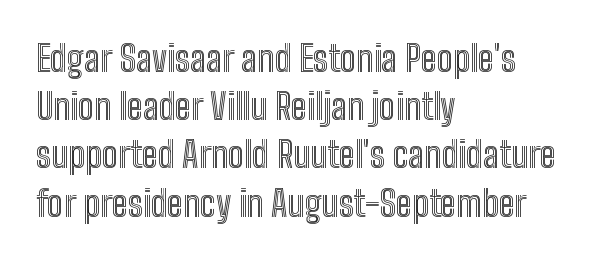
Q: Is the text italic (slanted)? A: No, it is upright.
Q: Is the text underlined? A: No.
Q: How is the paragraph aligned? A: Left-aligned.
Q: Is the spacing between letters normal or unusually wide? A: Normal.
Q: Is the spacing between lines tight, normal or loose? A: Normal.
Q: Width (condensed, normal, or wide)? A: Condensed.
Q: x-height? A: Medium.
Q: Monospaced? A: No.
